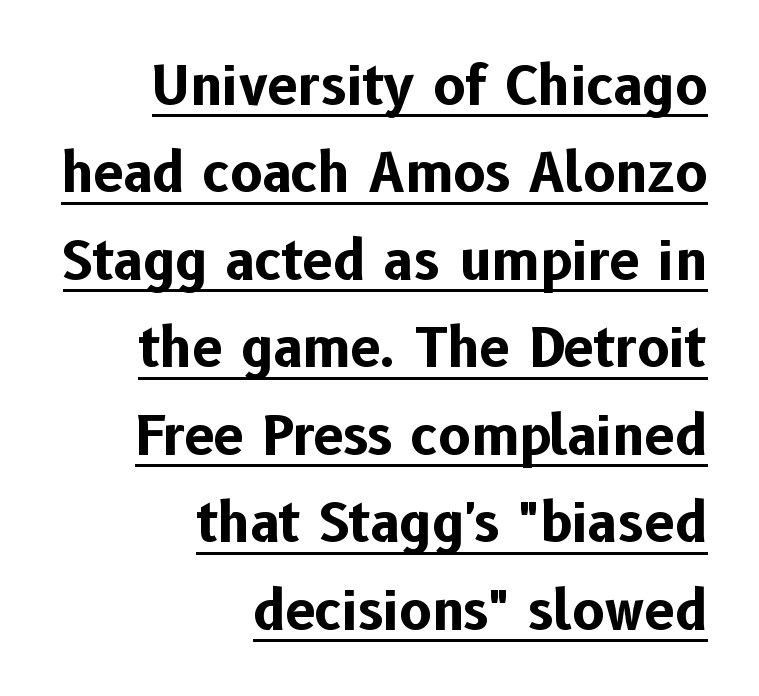
The glyphs are accompanied by a horizontal stroke just below them. The font's upright variant was chosen for this text. Regarding serifs, this sample does without them. Do the characters align in a grid? No, the font is proportional. The lines are quadded right. Every letter is thick-stroked: bold, no question.
